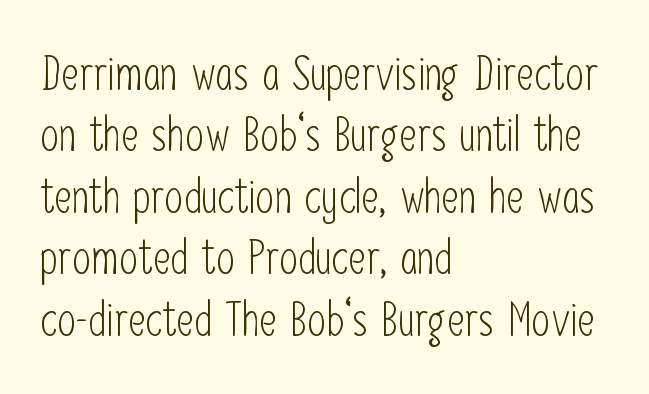
The image shows 48 px light, condensed sans-serif type, upright; set left-aligned, normal line spacing (1.28x), normal letter spacing, not underlined; low stroke contrast and a medium x-height.
